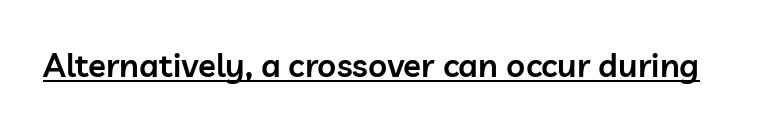
Caption: lettering with a line underneath. Style check: upright. Moderately thickened strokes mark this as semibold type. Do the characters align in a grid? No, the font is proportional. These lines are composed in type without serifs.
